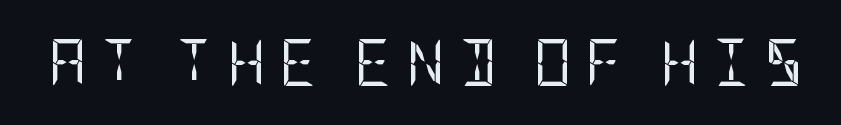
Q: Is the text bold? A: No.
Q: Is the text italic (slanted)? A: No, it is upright.
Q: Is the typeface a serif or a sans-serif typeface? A: Sans-serif.
Q: Is the text underlined? A: No.
Q: Is the spacing between letters normal or unusually wide? A: Unusually wide.
Q: Width (condensed, normal, or wide)? A: Condensed.
Q: Stroke contrast? A: Low.
Q: x-height? A: Large.
